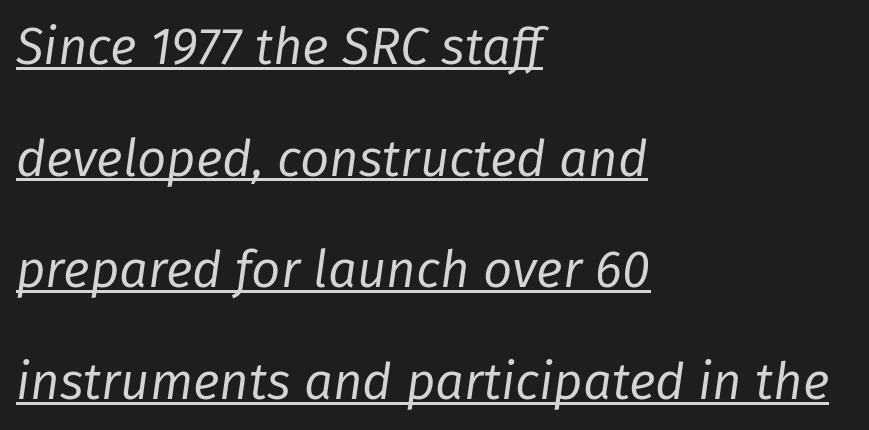
{"italic": "yes", "lean": "right", "slant_degrees": 8, "bold": "no", "weight": "regular", "width": "normal", "stroke_contrast": "low", "x_height": "medium", "monospaced": "no", "underline": "yes", "align": "left", "line_spacing": "loose", "line_spacing_ratio": 2.19, "letter_spacing": "normal", "letter_spacing_em": 0.0, "glyph_px": 51}
